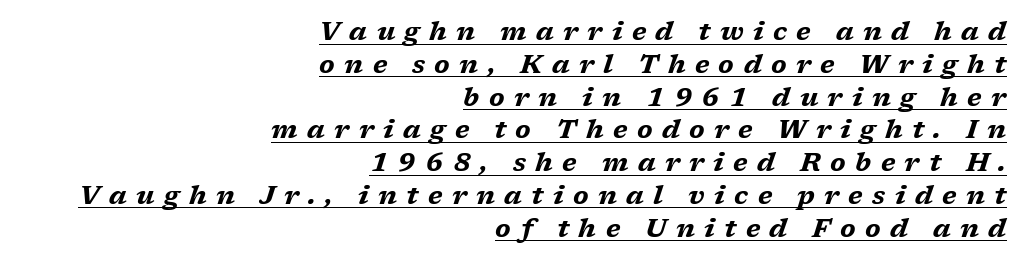
Q: Is the text bold? A: Yes.
Q: Is the text italic (slanted)? A: Yes, it leans right by about 17 degrees.
Q: Is the text underlined? A: Yes.
Q: How is the paragraph aligned? A: Right-aligned.
Q: Is the spacing between letters normal or unusually wide? A: Unusually wide.
Q: Is the spacing between lines tight, normal or loose? A: Normal.
